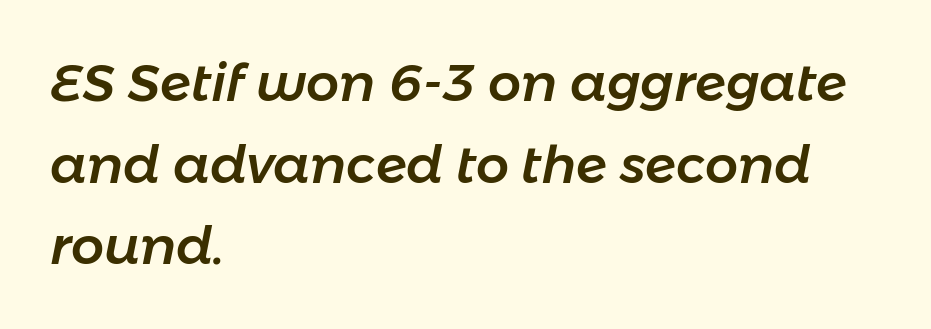
Standard letterfit; no display-style spreading of the glyphs. Line starts are locked; line ends wander. Notice how the stems are inclined rather than vertical — that's the hallmark of italics. Character widths vary here, with narrow letters taking less room than wide ones. Does the leading feel generous? No, just average.
